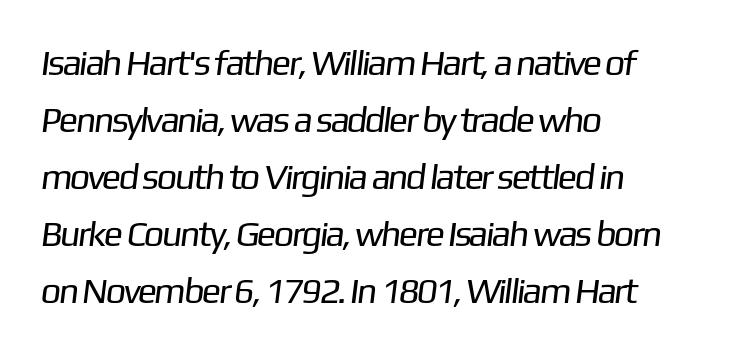
{"serif": "no", "bold": "no", "weight": "regular", "width": "normal", "stroke_contrast": "low", "x_height": "medium", "monospaced": "no", "underline": "no", "align": "left", "line_spacing": "normal", "line_spacing_ratio": 1.58, "letter_spacing": "normal", "letter_spacing_em": 0.0, "glyph_px": 36}
